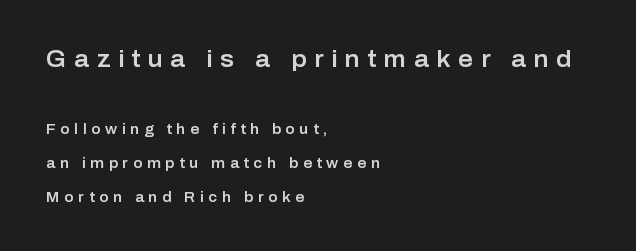
Q: Is the text italic (slanted)? A: No, it is upright.
Q: Is the text underlined? A: No.
Q: How is the paragraph aligned? A: Left-aligned.
Q: Is the spacing between letters normal or unusually wide? A: Unusually wide.
Q: Is the spacing between lines tight, normal or loose? A: Loose.
Q: Which block of text is set in a larger size, the first (top) or the second (bottom)? A: The first (top) one.
